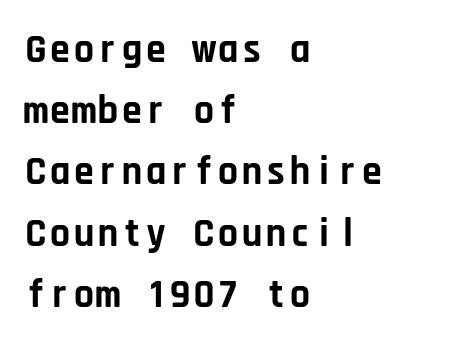
Does the leading feel generous? No, just average. No italicization has been applied; the sample stays upright. These words are printed bold, with thick strokes throughout. Typographically, this falls in the sans-serif category. These lines keep a tight, regular rhythm from letter to letter. Leftover space on each line is placed entirely after the last word.
